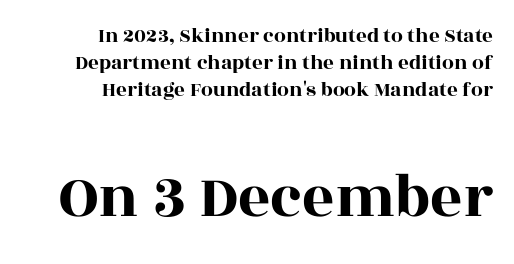
Q: Is the text italic (slanted)? A: No, it is upright.
Q: Is the typeface a serif or a sans-serif typeface? A: Serif.
Q: Is the text underlined? A: No.
Q: How is the paragraph aligned? A: Right-aligned.
Q: Is the spacing between letters normal or unusually wide? A: Normal.
Q: Is the spacing between lines tight, normal or loose? A: Normal.
Q: Which block of text is set in a larger size, the first (top) or the second (bottom)? A: The second (bottom) one.
Q: Width (condensed, normal, or wide)? A: Wide.
Q: x-height? A: Large.
Q: Monospaced? A: No.
